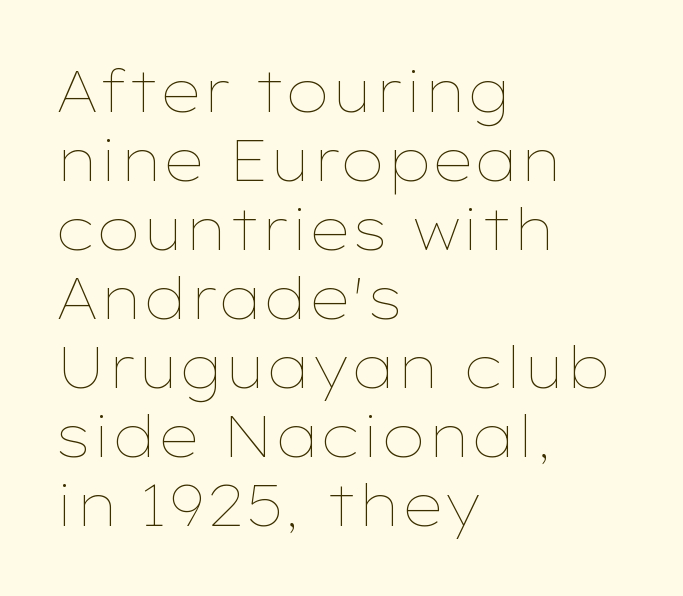
The image shows 57 px thin, wide type, upright; set left-aligned, line spacing 1.21x, normal letter spacing, not underlined; low stroke contrast and a medium x-height.
